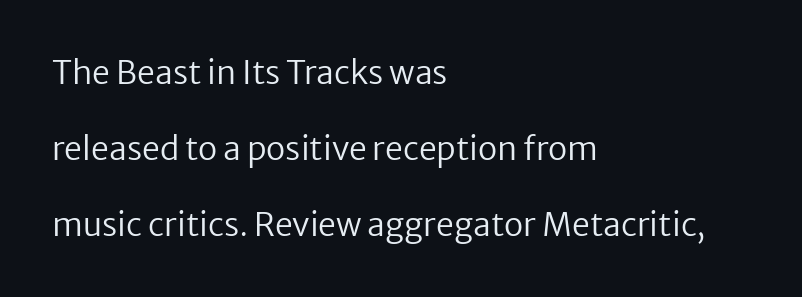
The image shows 32 px regular-weight sans-serif type, upright; set left-aligned, loose line spacing (2.37x), normal letter spacing, not underlined; low stroke contrast and a medium x-height.
